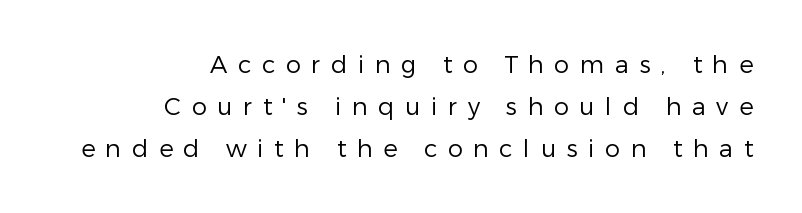
Q: Is the text bold? A: No.
Q: Is the text italic (slanted)? A: No, it is upright.
Q: Is the text underlined? A: No.
Q: How is the paragraph aligned? A: Right-aligned.
Q: Is the spacing between letters normal or unusually wide? A: Unusually wide.
